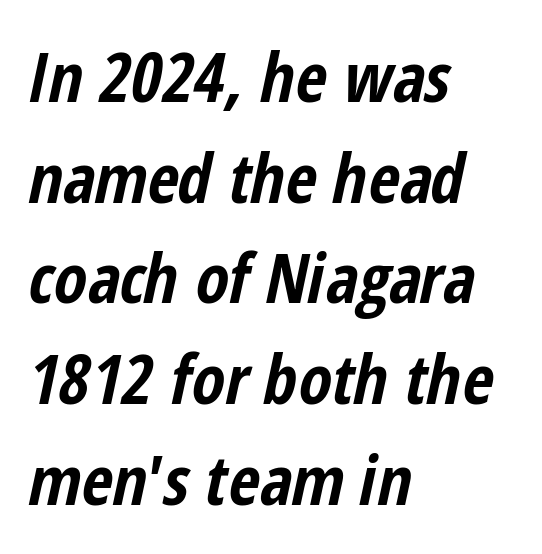
The image shows 68 px bold, condensed type, italic (leaning right); set left-aligned, normal line spacing (1.48x), normal letter spacing, not underlined; low stroke contrast and a medium x-height.
